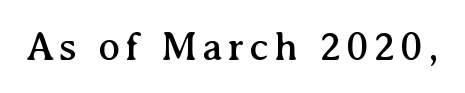
The image shows 41 px serif type, upright; set not underlined; medium stroke contrast and a medium x-height.
